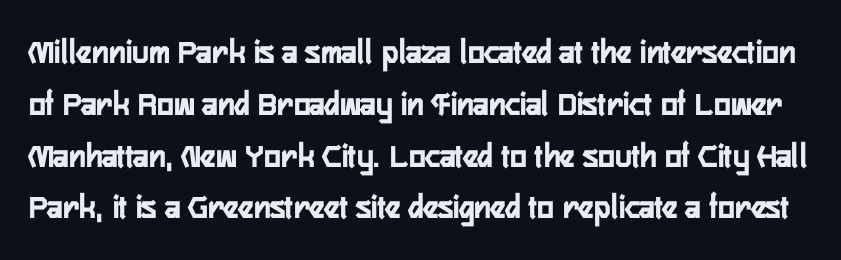
There is no visible air inserted between adjacent glyphs. This sample has the flowing, uneven cadence of proportional lettering. Nothing sits at the stroke ends, so this counts as sans-serif. In terms of leading, this rendering sits right in the middle.
